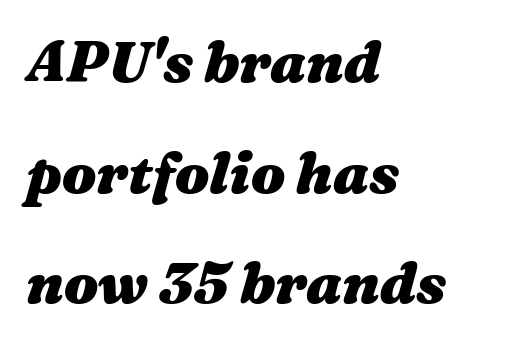
Plain, unruled lines of type. The letters advance in unequal steps, a hallmark of proportional type. Is the type bold? Yes — the strokes are clearly thick and heavy. Inter-character spacing is left at the font's built-in metrics.
